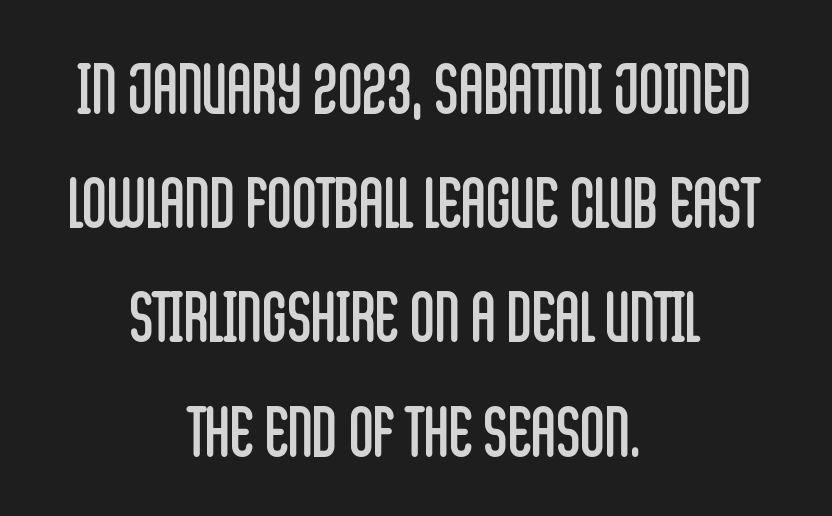
The image shows 68 px regular-weight, condensed sans-serif type, upright; set centered, normal line spacing (1.68x), normal letter spacing, not underlined; low stroke contrast and a large x-height.
